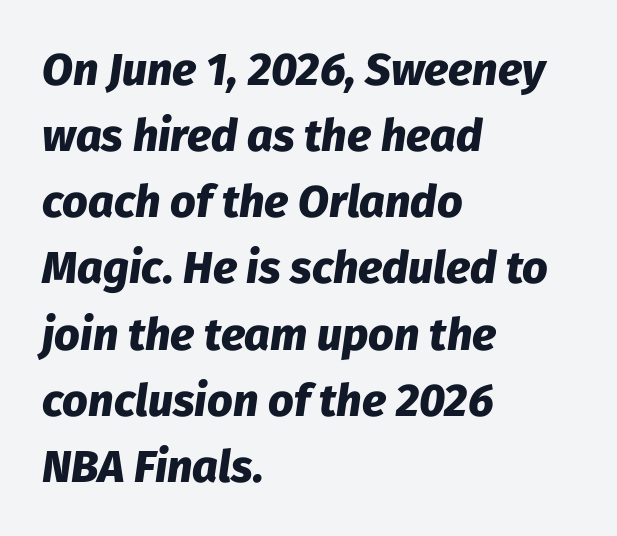
{"italic": "yes", "lean": "right", "slant_degrees": 8, "bold": "yes", "weight": "heavy", "width": "normal", "stroke_contrast": "low", "x_height": "medium", "monospaced": "no", "underline": "no", "align": "left", "line_spacing": "normal", "line_spacing_ratio": 1.47, "letter_spacing": "normal", "letter_spacing_em": 0.0, "glyph_px": 45}
